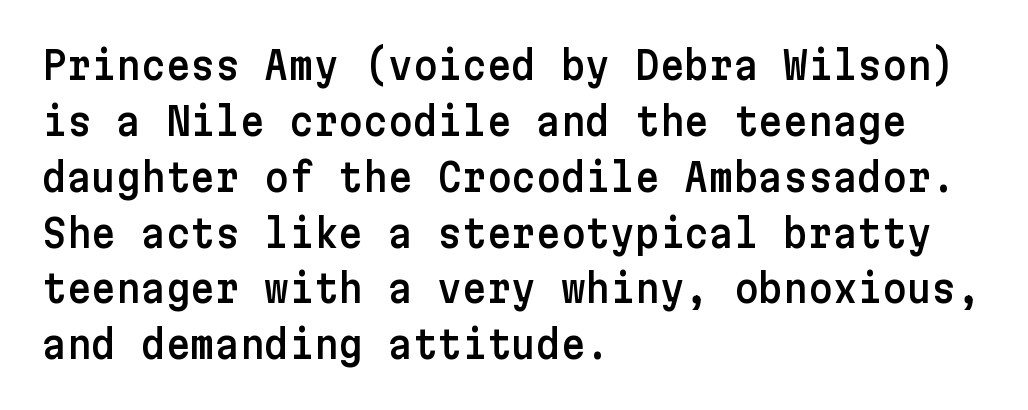
{"serif": "no", "italic": "no", "width": "normal", "stroke_contrast": "low", "x_height": "medium", "underline": "no", "align": "left", "line_spacing": "normal", "line_spacing_ratio": 1.47, "letter_spacing": "normal", "letter_spacing_em": 0.0, "glyph_px": 38}
